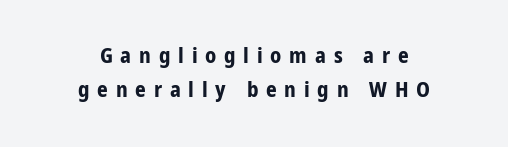
Q: Is the text bold? A: Yes.
Q: Is the text italic (slanted)? A: No, it is upright.
Q: Is the text underlined? A: No.
Q: How is the paragraph aligned? A: Centered.
Q: Is the spacing between letters normal or unusually wide? A: Unusually wide.
Q: Is the spacing between lines tight, normal or loose? A: Normal.
